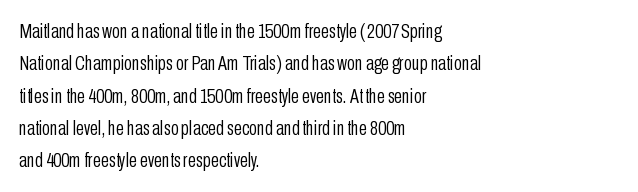
Q: Is the text bold? A: No.
Q: Is the text italic (slanted)? A: No, it is upright.
Q: Is the text underlined? A: No.
Q: How is the paragraph aligned? A: Left-aligned.
Q: Is the spacing between letters normal or unusually wide? A: Normal.
Q: Is the spacing between lines tight, normal or loose? A: Normal.
